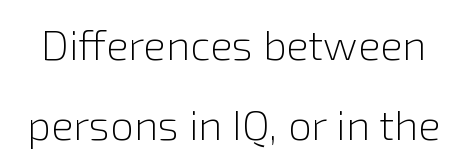
The image shows 42 px light sans-serif type, upright; set loose line spacing (1.91x), normal letter spacing, not underlined; low stroke contrast and a medium x-height.
